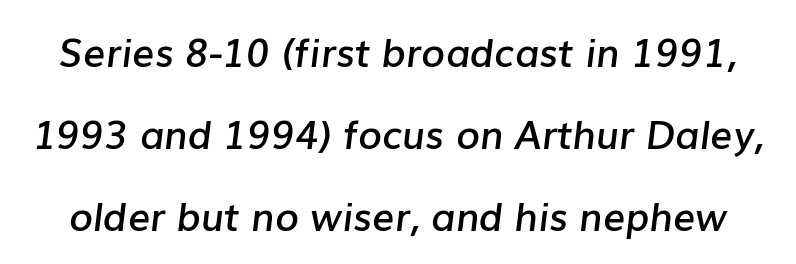
{"italic": "yes", "lean": "right", "slant_degrees": 7, "bold": "semi", "weight": "semibold", "width": "normal", "stroke_contrast": "low", "x_height": "medium", "monospaced": "no", "underline": "no", "line_spacing": "loose", "line_spacing_ratio": 2.1, "letter_spacing": "normal", "letter_spacing_em": 0.0, "glyph_px": 39}
